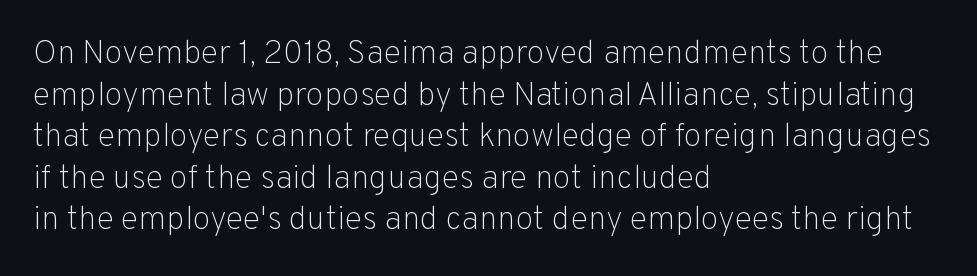
{"serif": "no", "italic": "no", "bold": "no", "weight": "light", "width": "normal", "stroke_contrast": "low", "x_height": "medium", "monospaced": "no", "underline": "no", "align": "left", "line_spacing": "normal", "line_spacing_ratio": 1.26, "letter_spacing": "normal", "letter_spacing_em": 0.0, "glyph_px": 33}
